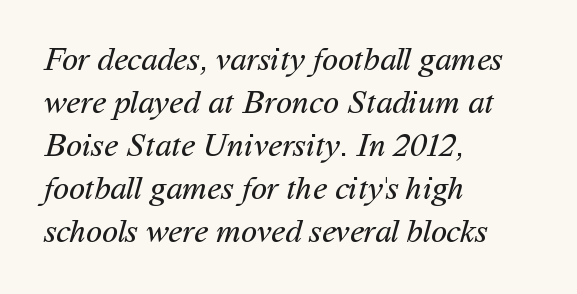
Tracking here is standard; glyphs follow each other at the usual distance. What's the leading like? Ordinary, nothing unusual. Check where the strokes stop: nothing finishes them off — pure sans. The passage shown is not bold in any degree. Here the designer chose a conventional face with non-uniform glyph widths.
